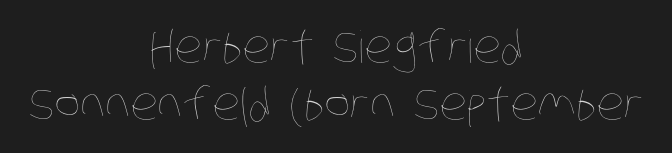
The setting favours the middle, as headings and verse often do. The weight tops out at a normal text grade. Varying glyph widths throughout — classic text-font behaviour. The space directly below the letters is spotless.
